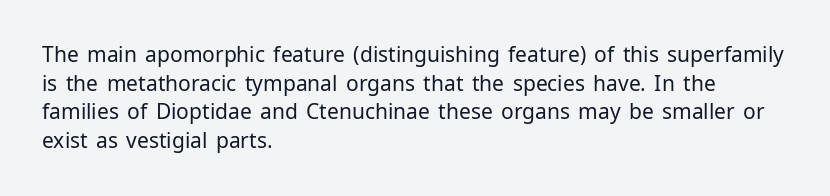
{"italic": "no", "bold": "no", "underline": "no", "align": "left", "line_spacing": "normal", "line_spacing_ratio": 1.36, "letter_spacing": "normal", "letter_spacing_em": 0.0, "glyph_px": 21}
